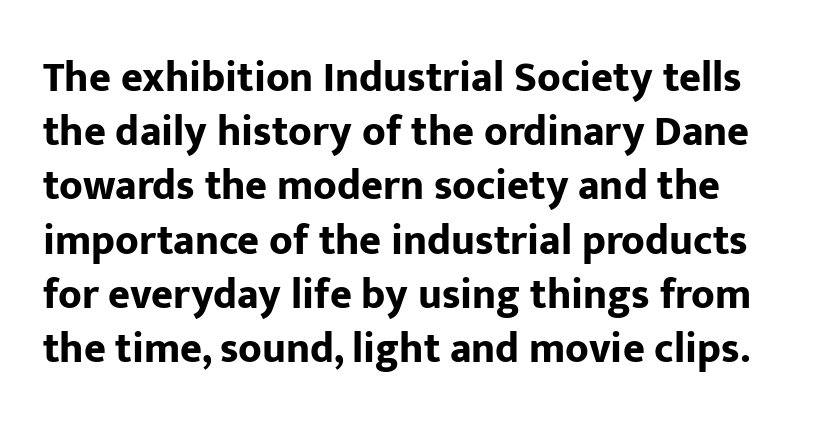
The image shows 42 px bold sans-serif type, upright; set normal line spacing (1.29x), normal letter spacing, not underlined; low stroke contrast and a medium x-height.
